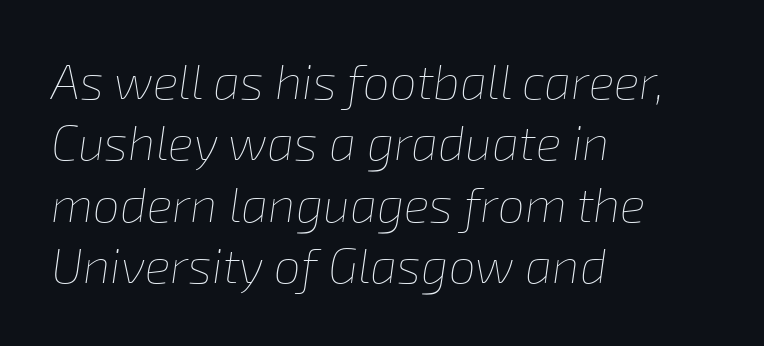
You could not count columns in this text — the font is proportionally spaced. Designer's note — italics engaged. Observe the ordinary spacing: letters are neighbours, not strangers. The typeface has the unassuming heft of standard copy or less.
